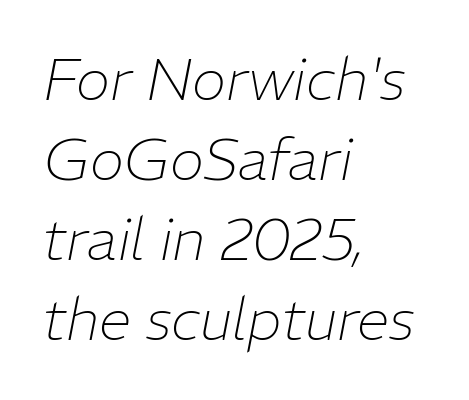
{"italic": "yes", "lean": "right", "slant_degrees": 11, "bold": "no", "weight": "thin", "width": "normal", "stroke_contrast": "low", "x_height": "medium", "monospaced": "no", "underline": "no", "align": "left", "line_spacing": "normal", "line_spacing_ratio": 1.38, "letter_spacing": "normal", "letter_spacing_em": 0.0, "glyph_px": 58}
